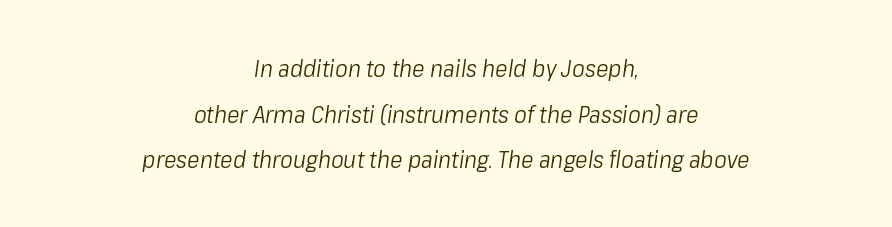
You could call the tracking neutral — neither tight nor loose. The rag falls on both sides of this text block equally. Rows of type keep a wide berth in the vertical direction. The weight tops out at a normal text grade. Bare-footed words on every line. Italic? Definitely — the glyphs are oblique.
